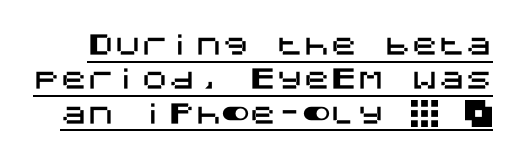
Normally led — the rows are evenly, conventionally spaced. The horizontal fit of the characters is conventional and even. If you drew a line through each stem, it would be perfectly vertical. The string is rendered with underlining switched on.
